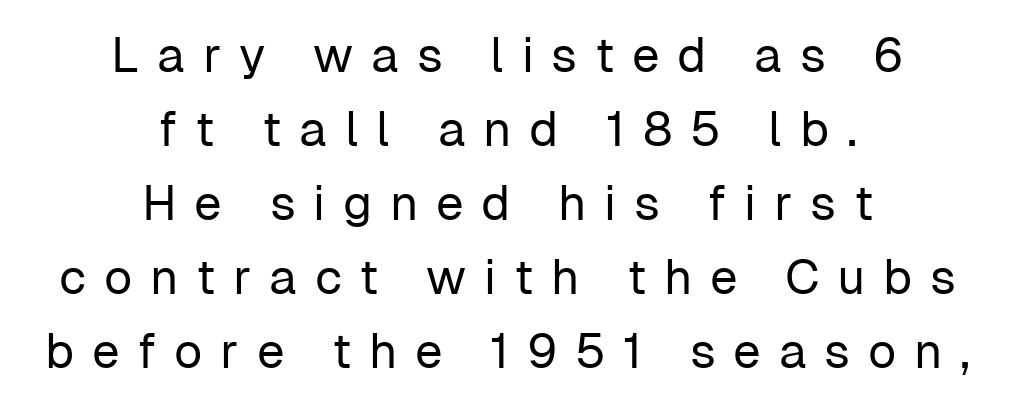
{"serif": "no", "italic": "no", "bold": "no", "weight": "regular", "width": "normal", "stroke_contrast": "low", "x_height": "medium", "monospaced": "no", "underline": "no", "align": "center", "line_spacing": "normal", "line_spacing_ratio": 1.51, "letter_spacing": "wide", "letter_spacing_em": 0.36, "glyph_px": 49}
